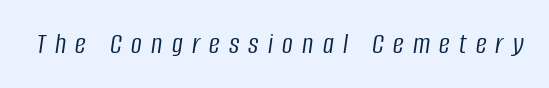
{"italic": "yes", "lean": "right", "slant_degrees": 8, "bold": "no", "weight": "light", "width": "condensed", "stroke_contrast": "low", "x_height": "large", "monospaced": "no", "underline": "no", "letter_spacing": "wide", "letter_spacing_em": 0.31, "glyph_px": 30}
